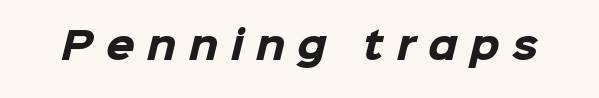
Note the varied advance widths — an 'i' is clearly narrower than an 'm'. Letters rest on an invisible, unmarked baseline. In terms of letterspacing, this is a distinctly airy, spread setting. A full-strength bold gives these letters their thick strokes. The passage shown is typeset with a sans-serif family.
